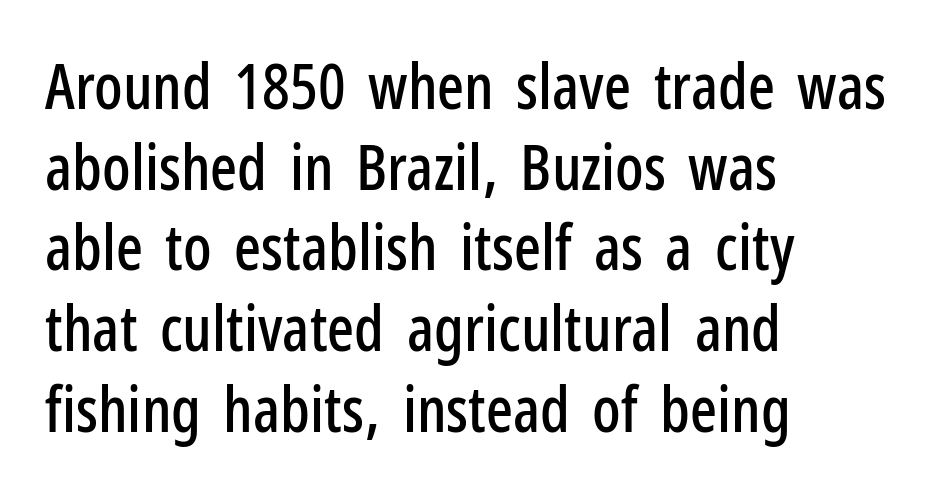
Underline: absent. Observe the absence of serifs on each vertical stroke in this sample. Proportional: the letters do not fall into vertical columns. Alignment: flush left.
